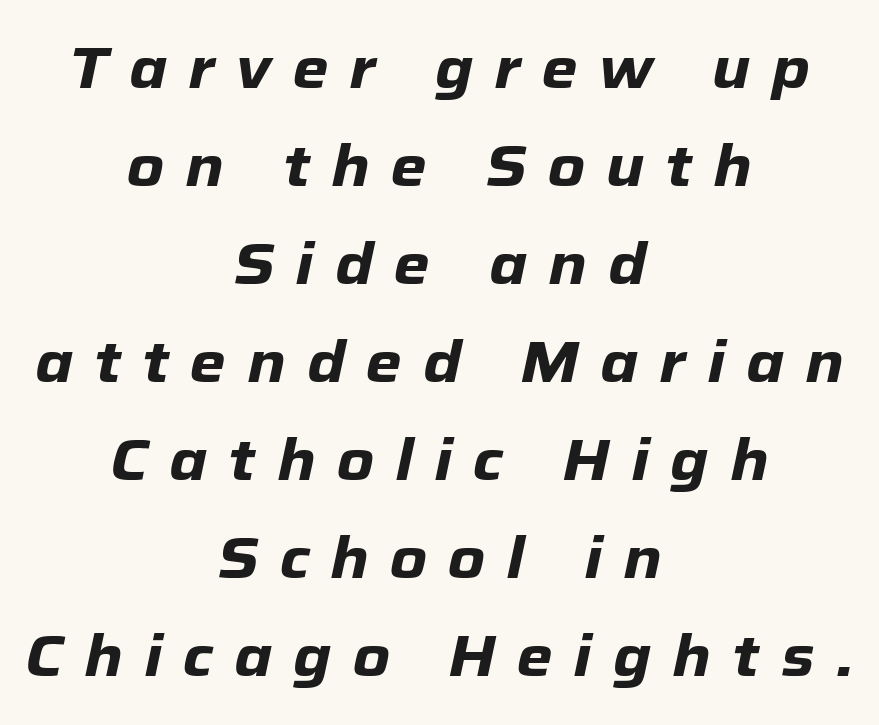
The image shows 58 px heavy type, italic (leaning right); set centered, normal line spacing (1.69x), unusually wide letter spacing (+0.36 em), not underlined; low stroke contrast and a medium x-height.
